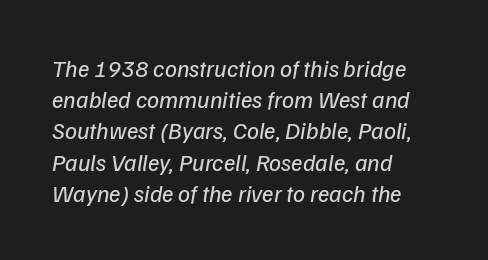
The lines sit at an ordinary, default distance from one another. A clean baseline with only descenders dipping below it. The paragraph has a hard left edge and a soft right edge. The letterforms sit shoulder to shoulder at normal distance. This reads as an unemphasized weight, regular at the heaviest. Italic: yes, the glyphs are oblique.
